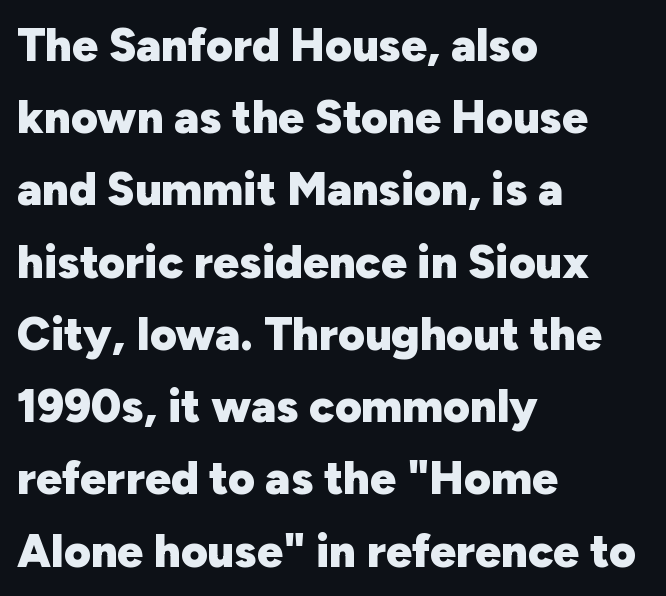
The image shows 46 px heavy sans-serif type, upright; set left-aligned, normal line spacing (1.57x), normal letter spacing, not underlined; low stroke contrast and a medium x-height.
